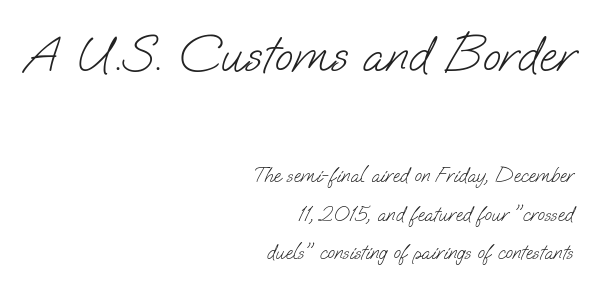
A student would notice the top passage is typeset larger than what follows. The compositor pushed each line to the right boundary. Nothing heavy about these letters — not bold at all. Characters follow at the spacing the type designer built in. Each letter's strokes conclude bluntly, with no projecting serifs. Just letters on the line, the space beneath them empty.
